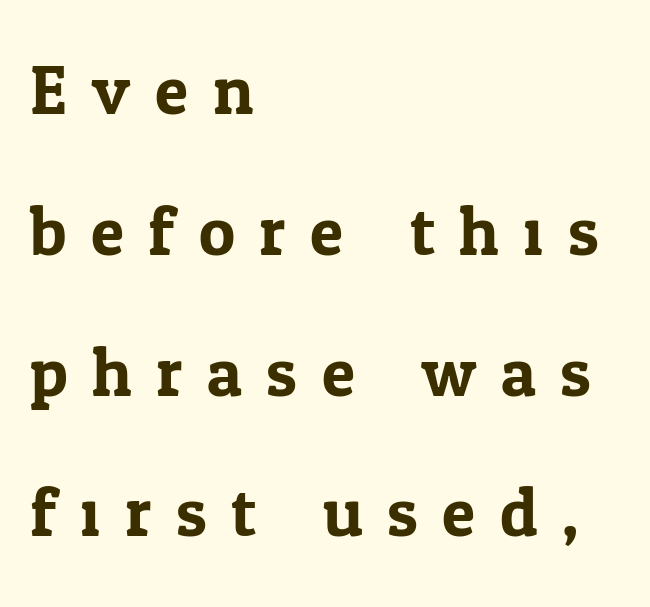
Q: Is the text italic (slanted)? A: No, it is upright.
Q: Is the typeface a serif or a sans-serif typeface? A: Serif.
Q: Is the text underlined? A: No.
Q: How is the paragraph aligned? A: Left-aligned.
Q: Is the spacing between letters normal or unusually wide? A: Unusually wide.
Q: Is the spacing between lines tight, normal or loose? A: Loose.
Q: Width (condensed, normal, or wide)? A: Normal.
Q: Stroke contrast? A: Low.
Q: x-height? A: Medium.
Q: Monospaced? A: No.
